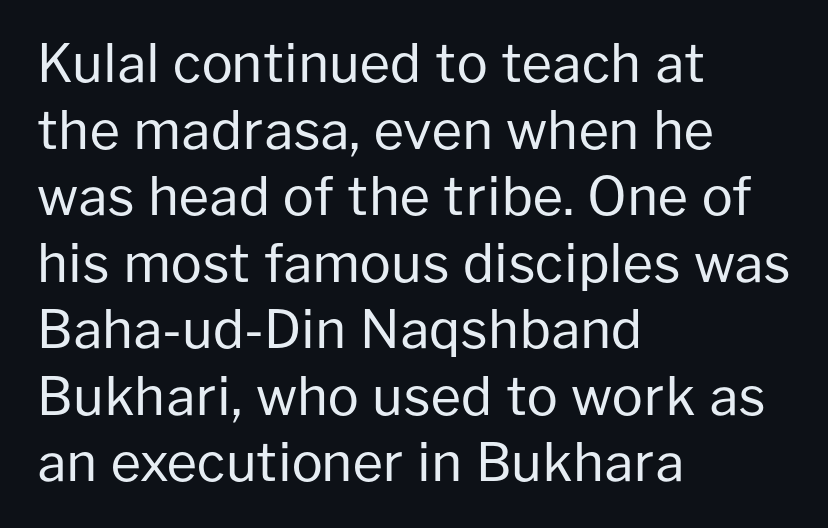
{"serif": "no", "italic": "no", "bold": "no", "weight": "regular", "width": "normal", "stroke_contrast": "low", "x_height": "medium", "monospaced": "no", "underline": "no", "align": "left", "line_spacing": "normal", "line_spacing_ratio": 1.28, "letter_spacing": "normal", "letter_spacing_em": 0.0, "glyph_px": 52}
